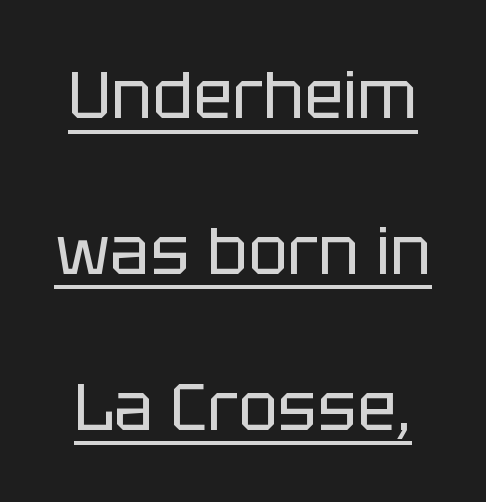
{"serif": "no", "italic": "no", "bold": "no", "weight": "regular", "width": "normal", "stroke_contrast": "low", "x_height": "large", "monospaced": "no", "underline": "yes", "line_spacing": "loose", "line_spacing_ratio": 2.36, "letter_spacing": "normal", "letter_spacing_em": 0.0, "glyph_px": 66}
